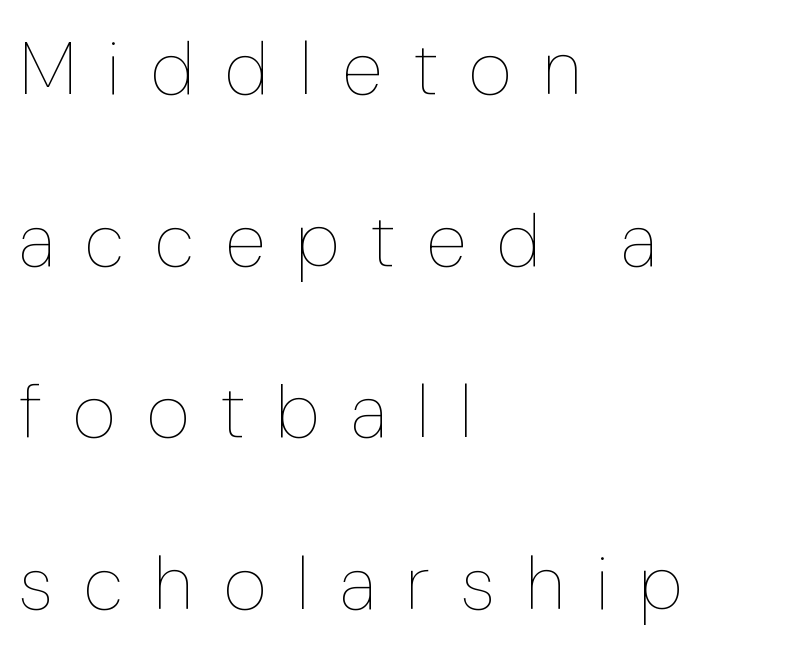
Q: Is the text bold? A: No.
Q: Is the text italic (slanted)? A: No, it is upright.
Q: Is the text underlined? A: No.
Q: How is the paragraph aligned? A: Left-aligned.
Q: Is the spacing between letters normal or unusually wide? A: Unusually wide.
Q: Is the spacing between lines tight, normal or loose? A: Loose.
Q: Width (condensed, normal, or wide)? A: Condensed.
Q: Stroke contrast? A: Low.
Q: x-height? A: Medium.
Q: Monospaced? A: No.
